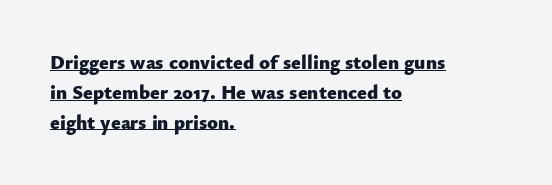
The image shows 20 px bold type, upright; set left-aligned, normal line spacing (1.49x), normal letter spacing, underlined.
